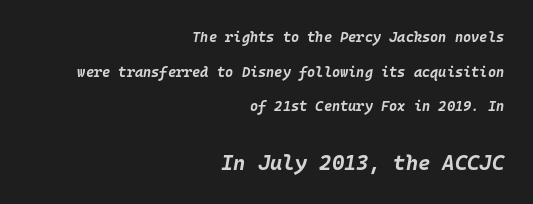
{"italic": "yes", "lean": "right", "slant_degrees": 10, "bold": "yes", "underline": "no", "align": "right", "line_spacing": "loose", "line_spacing_ratio": 2.47, "letter_spacing": "normal", "letter_spacing_em": 0.0, "larger_block": "second", "size_ratio": 1.5, "glyph_px": 21}
